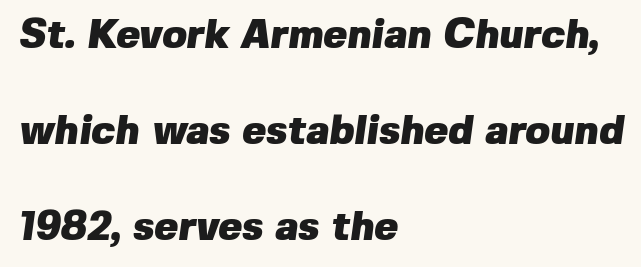
{"serif": "no", "bold": "yes", "weight": "heavy", "width": "normal", "stroke_contrast": "low", "x_height": "medium", "monospaced": "no", "underline": "no", "align": "left", "line_spacing": "loose", "line_spacing_ratio": 2.4, "letter_spacing": "normal", "letter_spacing_em": 0.0, "glyph_px": 40}
